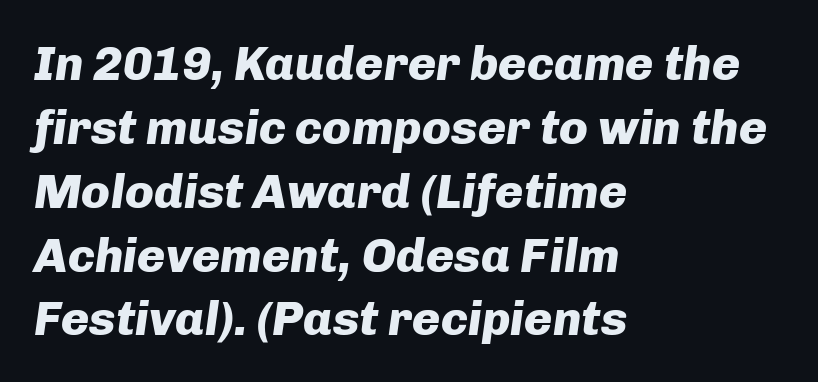
{"italic": "yes", "lean": "right", "slant_degrees": 8, "bold": "yes", "weight": "heavy", "width": "normal", "stroke_contrast": "low", "x_height": "medium", "monospaced": "no", "underline": "no", "align": "left", "line_spacing": "normal", "line_spacing_ratio": 1.33, "letter_spacing": "normal", "letter_spacing_em": 0.0, "glyph_px": 48}
